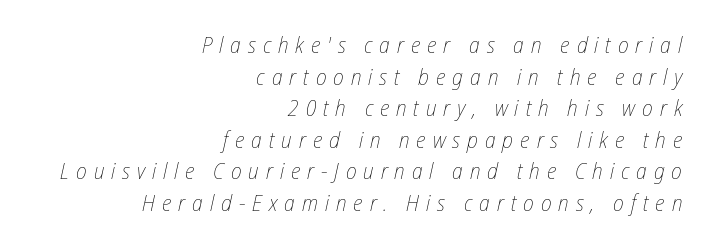
Q: Is the text bold? A: No.
Q: Is the text italic (slanted)? A: Yes, it leans right by about 12 degrees.
Q: Is the text underlined? A: No.
Q: How is the paragraph aligned? A: Right-aligned.
Q: Is the spacing between letters normal or unusually wide? A: Unusually wide.
Q: Is the spacing between lines tight, normal or loose? A: Normal.
